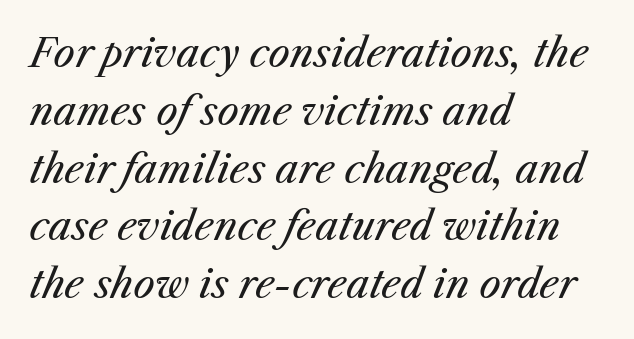
Q: Is the text bold? A: No.
Q: Is the text italic (slanted)? A: Yes, it leans right by about 25 degrees.
Q: Is the text underlined? A: No.
Q: How is the paragraph aligned? A: Left-aligned.
Q: Is the spacing between letters normal or unusually wide? A: Normal.
Q: Is the spacing between lines tight, normal or loose? A: Normal.
Q: Width (condensed, normal, or wide)? A: Normal.
Q: Stroke contrast? A: Medium.
Q: x-height? A: Medium.
Q: Monospaced? A: No.
